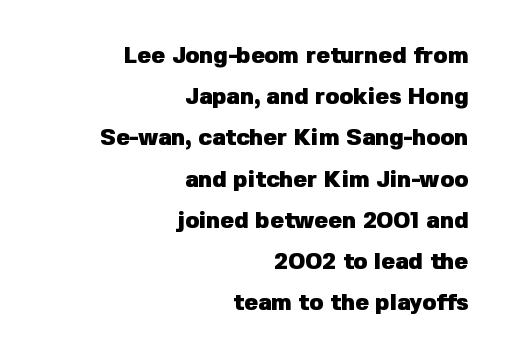
{"italic": "no", "bold": "yes", "underline": "no", "align": "right", "line_spacing_ratio": 1.79, "letter_spacing": "normal", "letter_spacing_em": 0.0, "glyph_px": 23}
